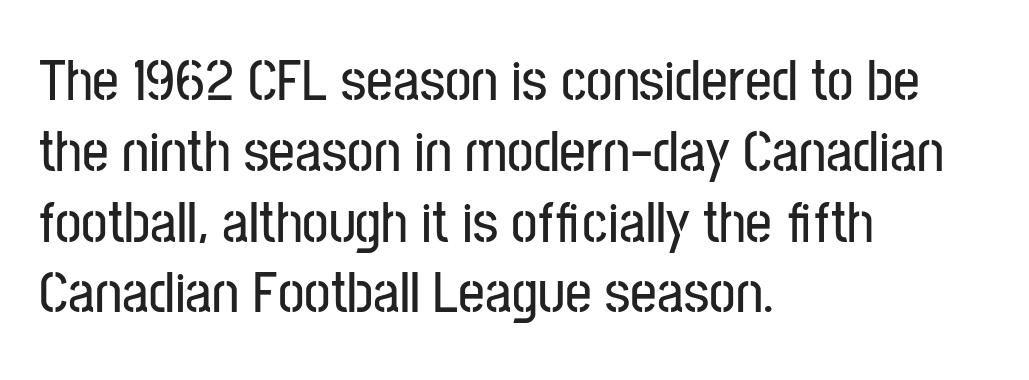
Character widths vary here, with narrow letters taking less room than wide ones. The setting favours the left margin, as ordinary paragraphs usually do. These lines were composed using upright roman letters. Standard letterfit; no display-style spreading of the glyphs.
